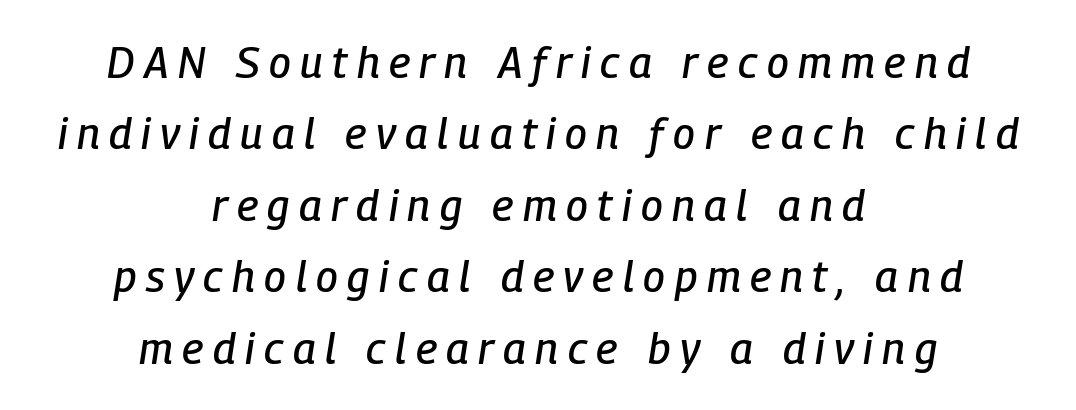
Q: Is the text italic (slanted)? A: Yes, it leans right by about 9 degrees.
Q: Is the text underlined? A: No.
Q: How is the paragraph aligned? A: Centered.
Q: Is the spacing between letters normal or unusually wide? A: Unusually wide.
Q: Is the spacing between lines tight, normal or loose? A: Normal.
Q: Width (condensed, normal, or wide)? A: Condensed.
Q: Stroke contrast? A: Low.
Q: x-height? A: Medium.
Q: Monospaced? A: No.
